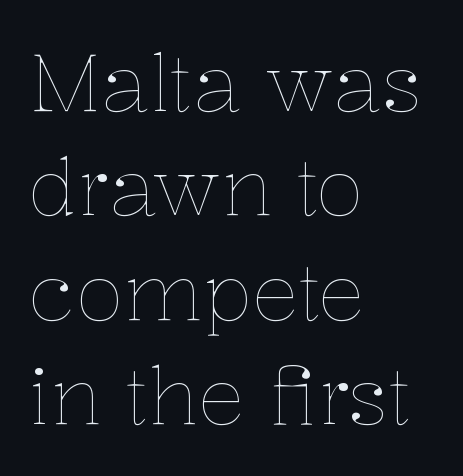
{"italic": "no", "bold": "no", "weight": "thin", "width": "normal", "stroke_contrast": "low", "x_height": "medium", "monospaced": "no", "underline": "no", "align": "left", "line_spacing": "normal", "line_spacing_ratio": 1.32, "letter_spacing": "normal", "letter_spacing_em": 0.0, "glyph_px": 79}
